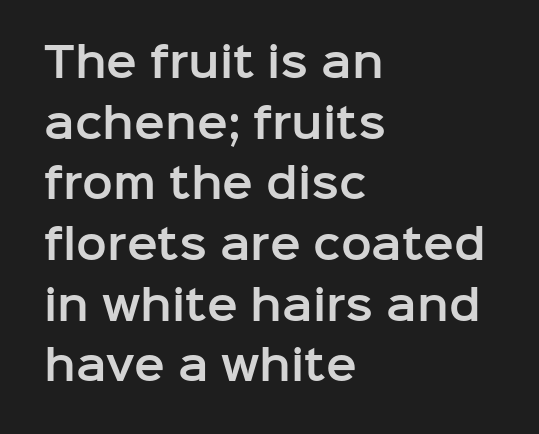
Q: Is the text italic (slanted)? A: No, it is upright.
Q: Is the typeface a serif or a sans-serif typeface? A: Sans-serif.
Q: Is the text underlined? A: No.
Q: How is the paragraph aligned? A: Left-aligned.
Q: Is the spacing between letters normal or unusually wide? A: Normal.
Q: Is the spacing between lines tight, normal or loose? A: Normal.
Q: Width (condensed, normal, or wide)? A: Normal.
Q: Stroke contrast? A: Low.
Q: x-height? A: Medium.
Q: Monospaced? A: No.
